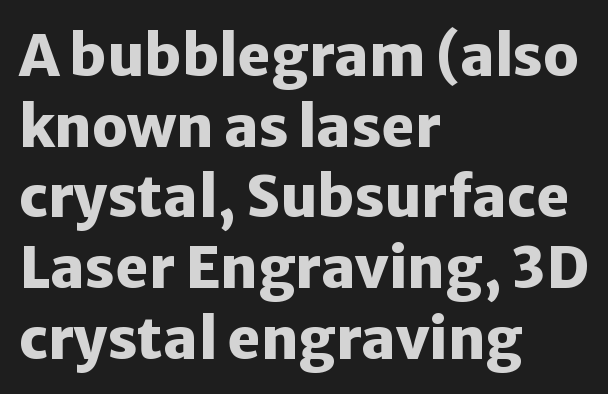
The image shows 57 px heavy sans-serif type, upright; set left-aligned, line spacing 1.24x, normal letter spacing, not underlined; low stroke contrast and a medium x-height.
